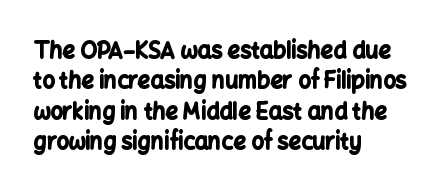
The image shows 22 px bold type, upright; set left-aligned, normal line spacing (1.38x), normal letter spacing, not underlined.
